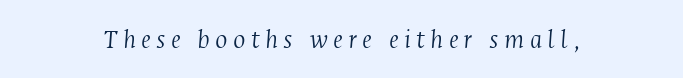
Descender tails drop into unmarked territory. Stem width sits at or under what a default text font uses. In terms of posture, this sample is oblique. Varying glyph widths throughout — classic text-font behaviour.
